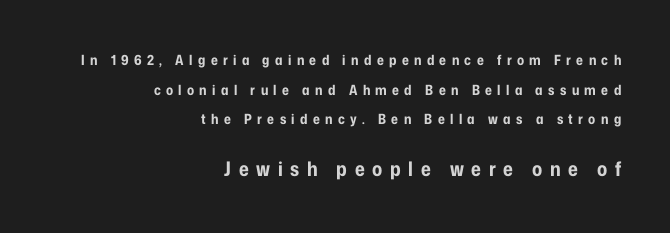
Q: Is the text bold? A: Yes.
Q: Is the text italic (slanted)? A: No, it is upright.
Q: Is the text underlined? A: No.
Q: How is the paragraph aligned? A: Right-aligned.
Q: Is the spacing between letters normal or unusually wide? A: Unusually wide.
Q: Is the spacing between lines tight, normal or loose? A: Loose.
Q: Which block of text is set in a larger size, the first (top) or the second (bottom)? A: The second (bottom) one.
